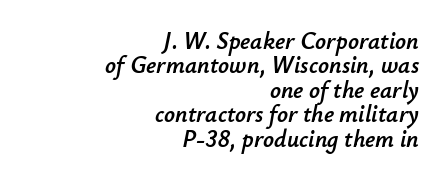
Clear beneath every line of the passage. This sample uses plain, unmodified letter spacing. Compared with a flush-left layout, this one pins lines to the opposite, right side. Vertical spacing — tight.
